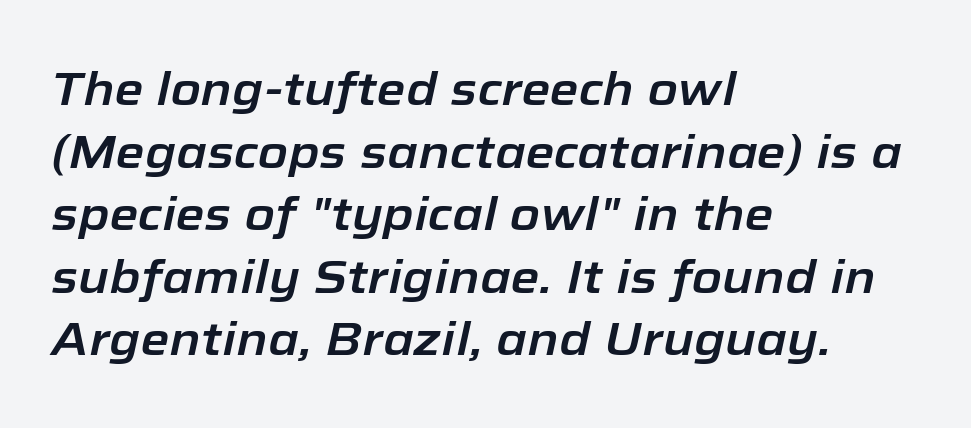
{"italic": "yes", "lean": "right", "slant_degrees": 12, "width": "normal", "stroke_contrast": "low", "x_height": "medium", "monospaced": "no", "underline": "no", "align": "left", "line_spacing": "normal", "line_spacing_ratio": 1.33, "letter_spacing": "normal", "letter_spacing_em": 0.0, "glyph_px": 47}
